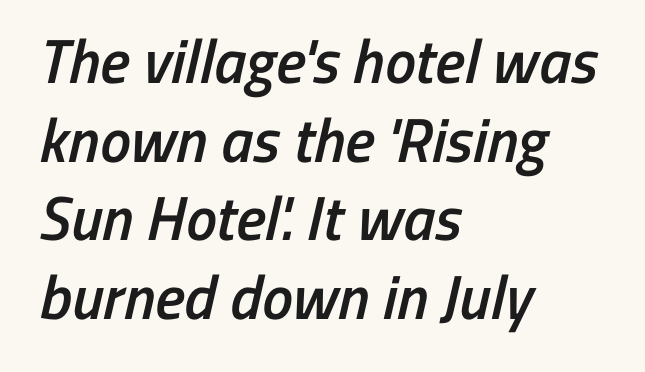
The image shows 62 px semibold, condensed sans-serif type; set left-aligned, normal line spacing (1.27x), normal letter spacing, not underlined; low stroke contrast and a medium x-height.
